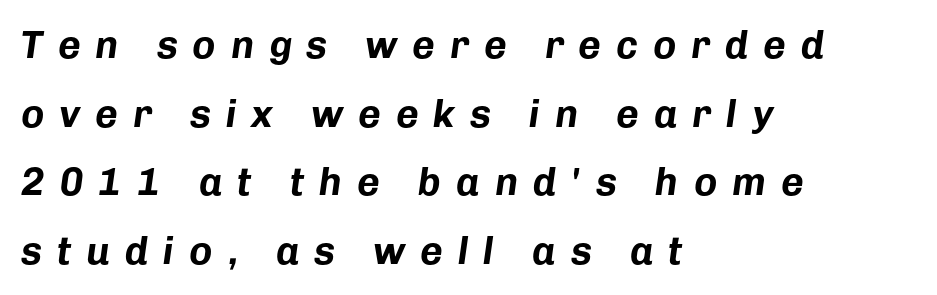
{"italic": "yes", "lean": "right", "slant_degrees": 8, "bold": "yes", "weight": "bold", "width": "normal", "stroke_contrast": "low", "x_height": "medium", "monospaced": "no", "underline": "no", "align": "left", "line_spacing_ratio": 1.76, "letter_spacing": "wide", "letter_spacing_em": 0.38, "glyph_px": 39}
